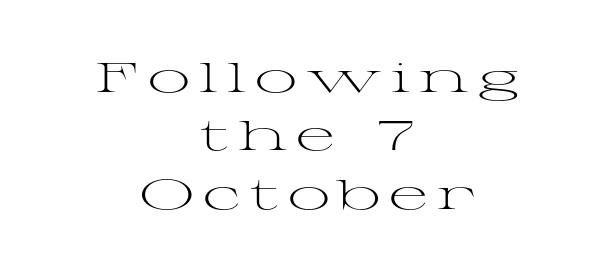
The horizontal fit of the characters is loose and conspicuously gappy. To sum up the face: it has serifs. Each letter keeps its own natural width here, so spacing adapts to shape. The rendering uses a moderate line-height, typical for paragraphs. These lines are centered, leaving both edges ragged. No chunkiness to these letters — they're not bold.
